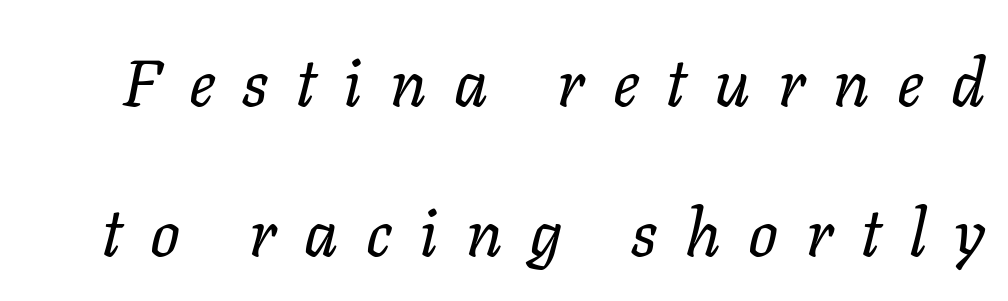
Q: Is the text bold? A: No.
Q: Is the text italic (slanted)? A: Yes, it leans right by about 11 degrees.
Q: Is the text underlined? A: No.
Q: Is the spacing between letters normal or unusually wide? A: Unusually wide.
Q: Is the spacing between lines tight, normal or loose? A: Loose.
Q: Width (condensed, normal, or wide)? A: Normal.
Q: Stroke contrast? A: Low.
Q: x-height? A: Medium.
Q: Monospaced? A: No.
